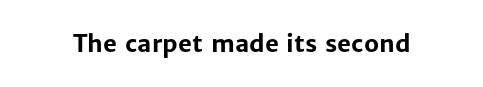
What stands out about the letter spacing? Nothing — it is the standard amount. Upright lettering throughout. Bold? Absolutely — the strokes are thick and heavy. The glyphs are unaccompanied by any horizontal stroke below them.
